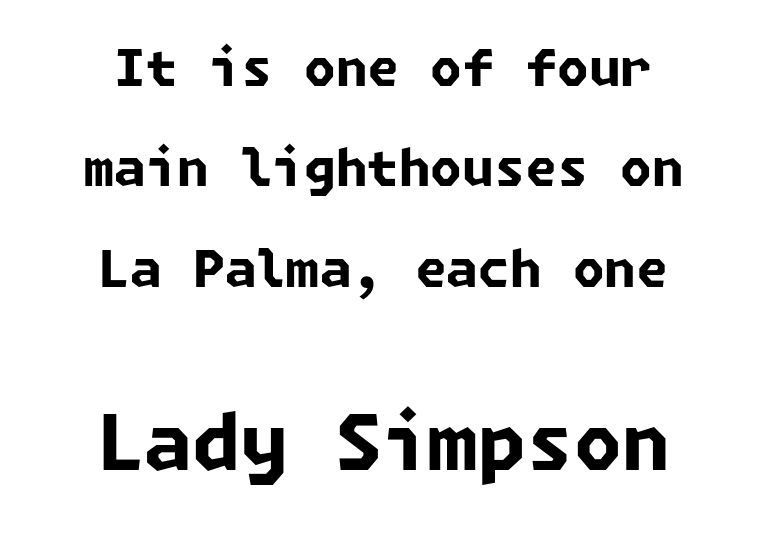
The image shows 77 px bold sans-serif type; set centered, loose line spacing (1.97x), normal letter spacing, not underlined; the second (bottom) block is 1.51x larger; low stroke contrast and a medium x-height.
